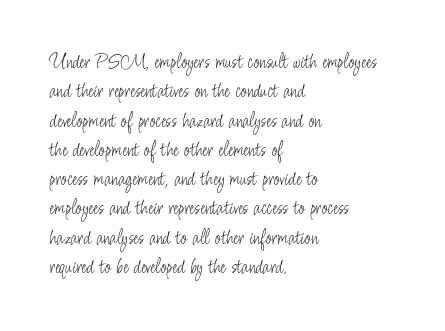
The image shows 22 px text type; set left-aligned, normal line spacing (1.33x), normal letter spacing, not underlined.
